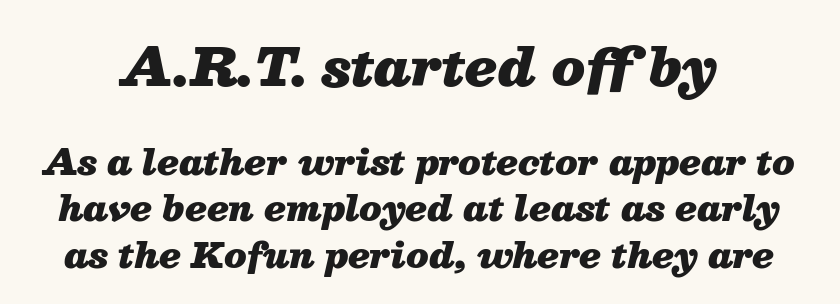
The image shows 52 px heavy type, italic (leaning right); set normal line spacing (1.32x), normal letter spacing, not underlined; the first (top) block is 1.49x larger; medium stroke contrast and a medium x-height.
